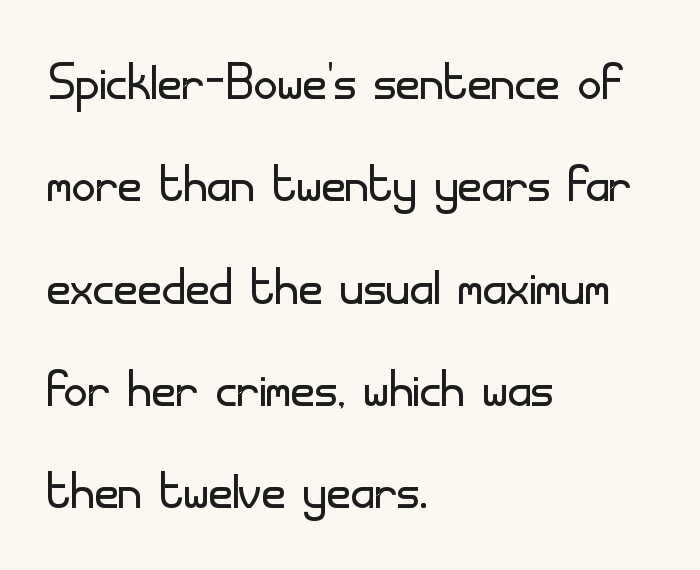
{"serif": "no", "italic": "no", "bold": "no", "weight": "light", "width": "normal", "stroke_contrast": "low", "x_height": "small", "monospaced": "no", "underline": "no", "align": "left", "line_spacing": "normal", "line_spacing_ratio": 1.55, "letter_spacing": "normal", "letter_spacing_em": 0.0, "glyph_px": 66}
